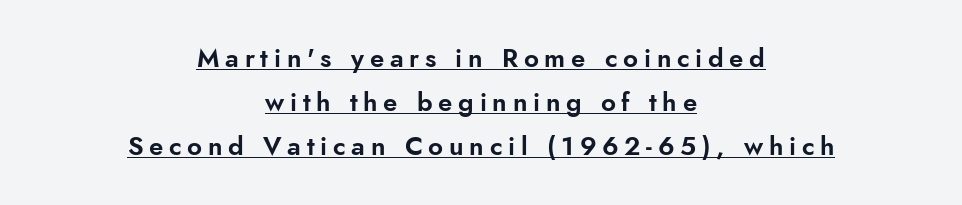
The image shows 26 px text type, upright; set centered, normal line spacing (1.69x), unusually wide letter spacing (+0.22 em), underlined.
